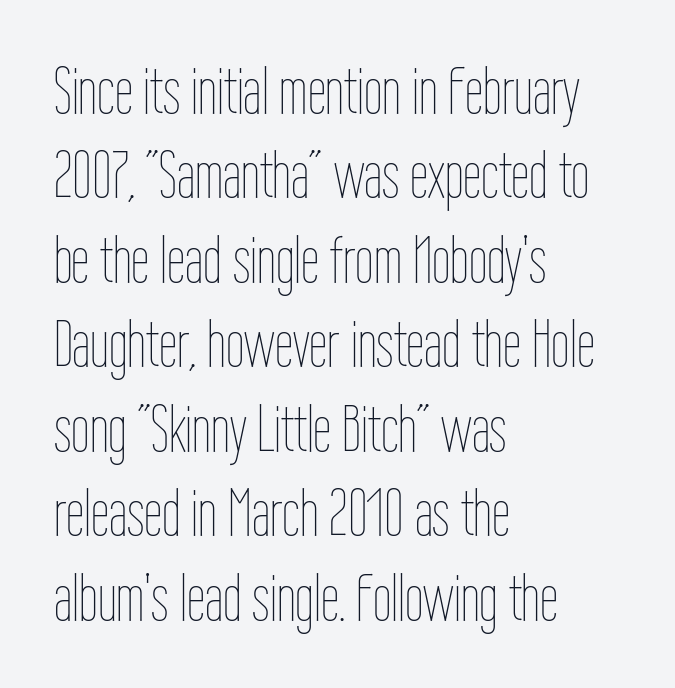
{"italic": "no", "bold": "no", "weight": "thin", "width": "condensed", "stroke_contrast": "low", "x_height": "medium", "monospaced": "no", "underline": "no", "align": "left", "line_spacing": "normal", "line_spacing_ratio": 1.28, "letter_spacing": "normal", "letter_spacing_em": 0.0, "glyph_px": 66}
